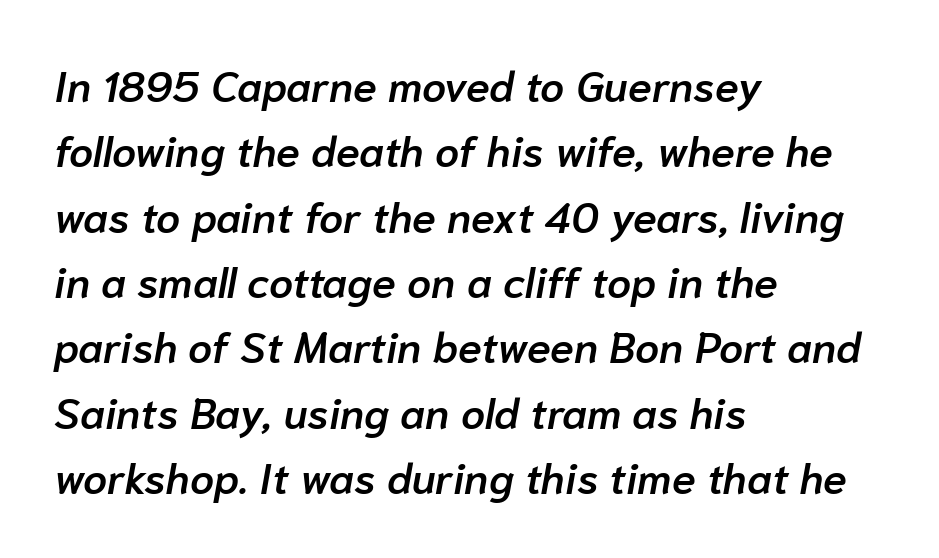
The image shows 43 px semibold type, italic (leaning right); set left-aligned, normal line spacing (1.52x), normal letter spacing, not underlined; low stroke contrast and a medium x-height.
